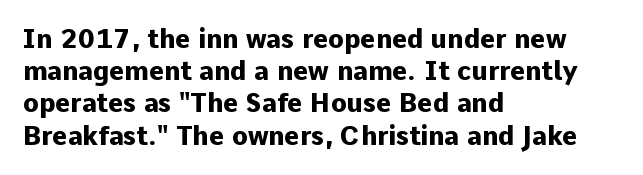
Q: Is the text bold? A: Yes.
Q: Is the text italic (slanted)? A: No, it is upright.
Q: Is the text underlined? A: No.
Q: How is the paragraph aligned? A: Left-aligned.
Q: Is the spacing between letters normal or unusually wide? A: Normal.
